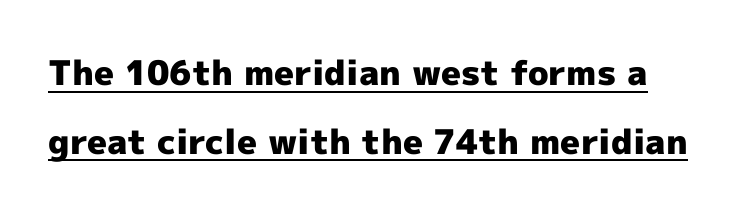
Every letter is thick-stroked: bold, no question. This sample uses an upright cut, with every glyph sitting square on the baseline. A great deal of white space separates one row of letters from the next. In terms of letterspacing, this is plain default setting.
